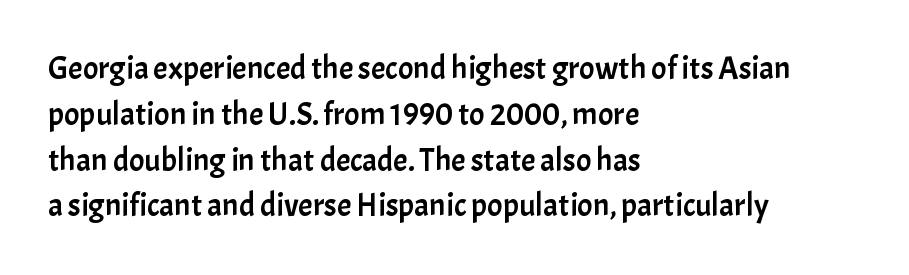
Q: Is the text italic (slanted)? A: No, it is upright.
Q: Is the typeface a serif or a sans-serif typeface? A: Sans-serif.
Q: Is the text underlined? A: No.
Q: How is the paragraph aligned? A: Left-aligned.
Q: Is the spacing between letters normal or unusually wide? A: Normal.
Q: Is the spacing between lines tight, normal or loose? A: Normal.
Q: Width (condensed, normal, or wide)? A: Normal.
Q: Stroke contrast? A: Low.
Q: x-height? A: Medium.
Q: Monospaced? A: No.
